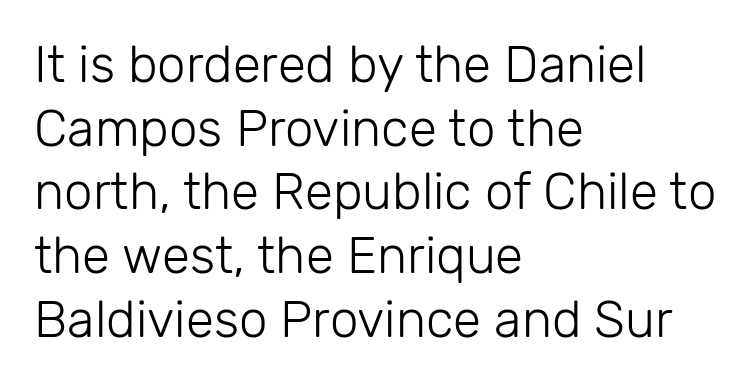
The passage shown is not underscored anywhere. These lines stack with their left ends in a neat column. These glyphs show unthickened strokes, regular width or finer. A sans-serif font was chosen for this passage. Rows of type keep a routine distance in the vertical direction.
